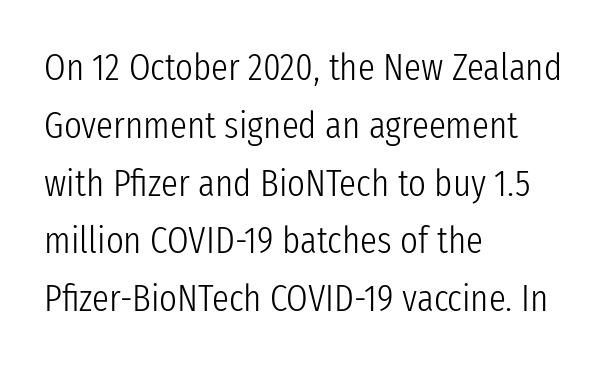
This block has exactly the height ordinary leading produces. Stem width sits at or under what a default text font uses. Honestly, the letter spacing is just normal — you wouldn't notice it. Are there feet on the stems? There aren't — it's a sans. Do the letters lean? They stand straight.
